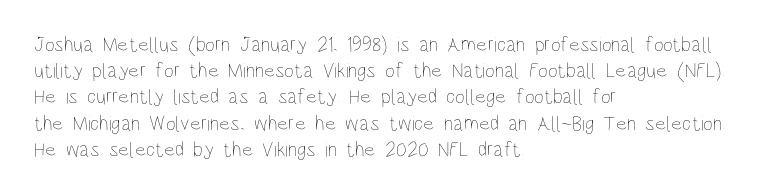
The image shows 21 px text type, upright; set left-aligned, normal line spacing (1.25x), normal letter spacing, not underlined.
